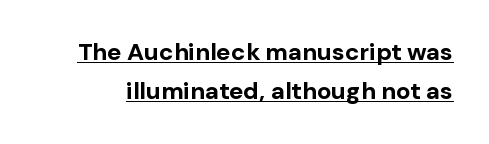
The image shows 24 px bold type, upright; set normal line spacing (1.63x), normal letter spacing, underlined.
